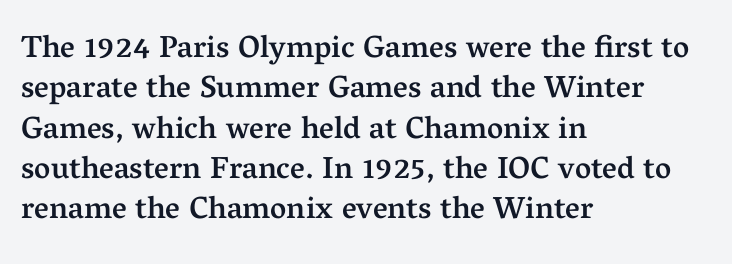
Q: Is the text bold? A: Semi-bold.
Q: Is the text italic (slanted)? A: No, it is upright.
Q: Is the typeface a serif or a sans-serif typeface? A: Serif.
Q: Is the text underlined? A: No.
Q: How is the paragraph aligned? A: Left-aligned.
Q: Is the spacing between letters normal or unusually wide? A: Normal.
Q: Is the spacing between lines tight, normal or loose? A: Normal.
Q: Width (condensed, normal, or wide)? A: Normal.
Q: Stroke contrast? A: Medium.
Q: x-height? A: Medium.
Q: Monospaced? A: No.
